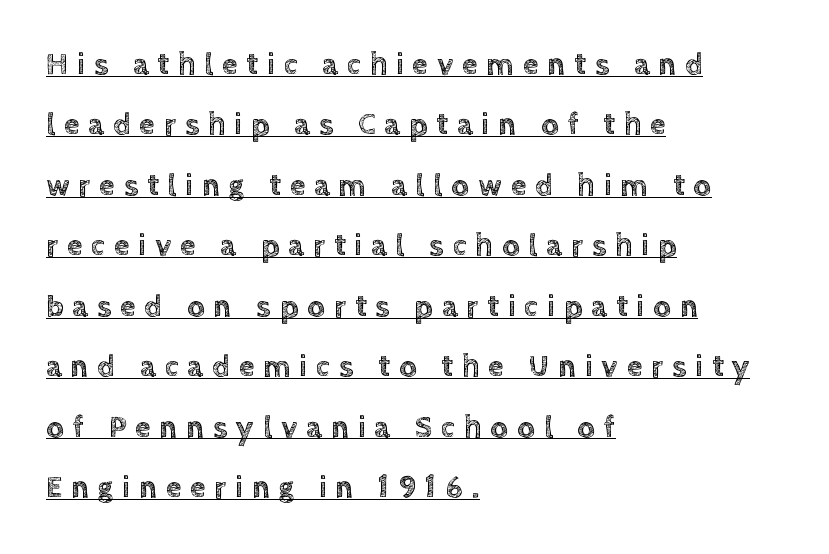
The face used here is rendered with a markedly widened letterfit. In designer terms, the underline attribute is active on this setting. The designer dialed line spacing up above the default. The ragged edge is on the right, which tells us the setting is flush left. This sample has the flowing, uneven cadence of proportional lettering. Every stem runs plumb, perpendicular to the baseline.
